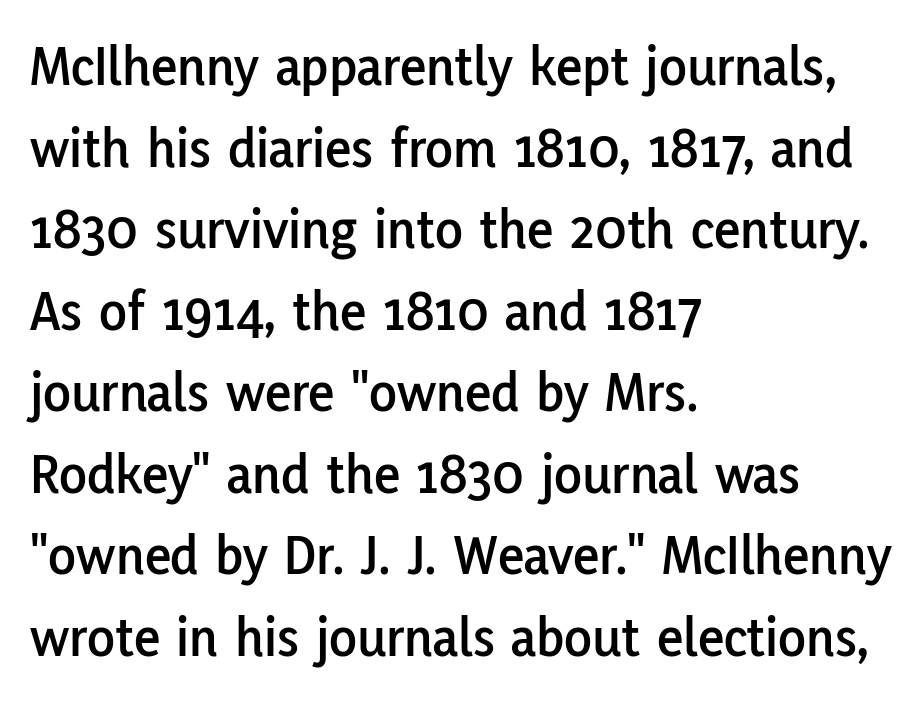
All the whitespace from short lines collects on the right. Check the space under the baseline: it is left empty. These lines were composed using upright roman letters. A typesetter would call this proportional, since set widths differ per character. Normally led — the rows are evenly, conventionally spaced.
